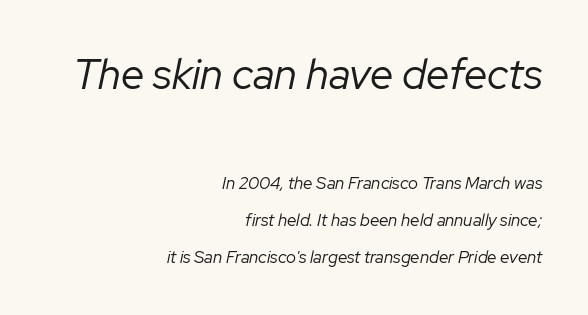
{"italic": "yes", "lean": "right", "slant_degrees": 12, "bold": "no", "weight": "regular", "width": "normal", "stroke_contrast": "low", "x_height": "medium", "monospaced": "no", "underline": "no", "align": "right", "line_spacing": "loose", "line_spacing_ratio": 2.17, "letter_spacing": "normal", "letter_spacing_em": 0.0, "larger_block": "first", "size_ratio": 2.47, "glyph_px": 42}
